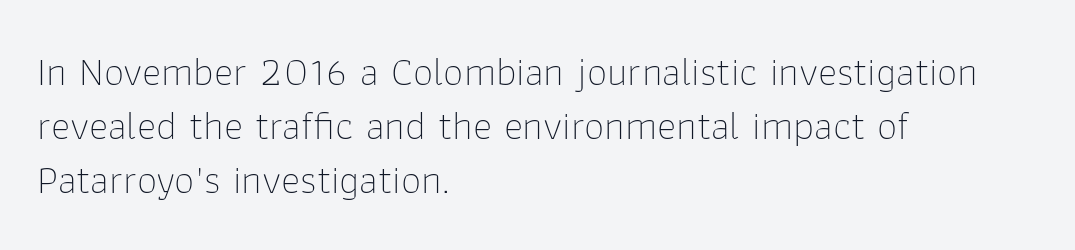
Regarding serifs, this sample does without them. Every stem runs plumb, perpendicular to the baseline. Bare-footed words on every line. You could not count columns in this text — the font is proportionally spaced.
